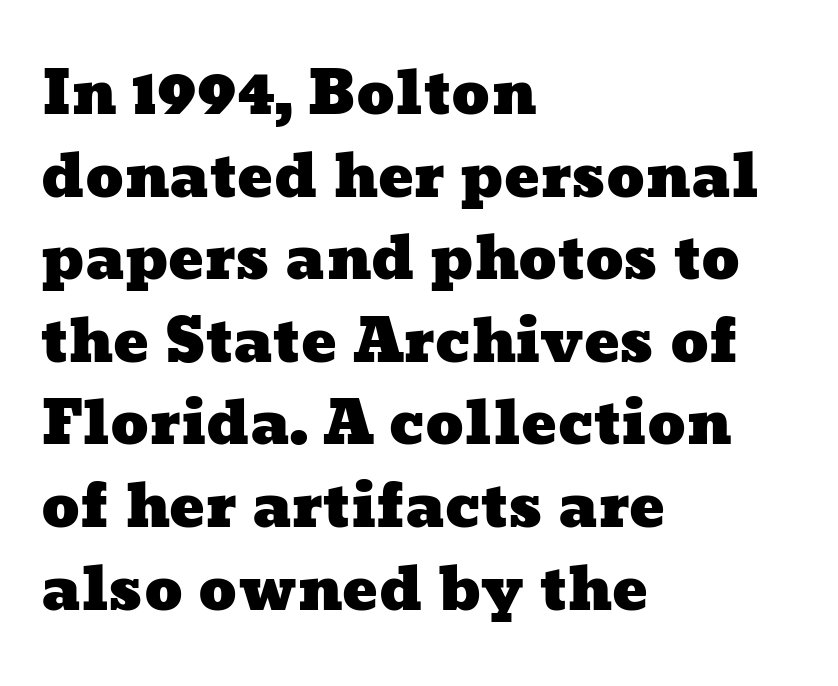
The image shows 59 px wide type; set left-aligned, normal line spacing (1.4x), normal letter spacing, not underlined; low stroke contrast and a medium x-height.
